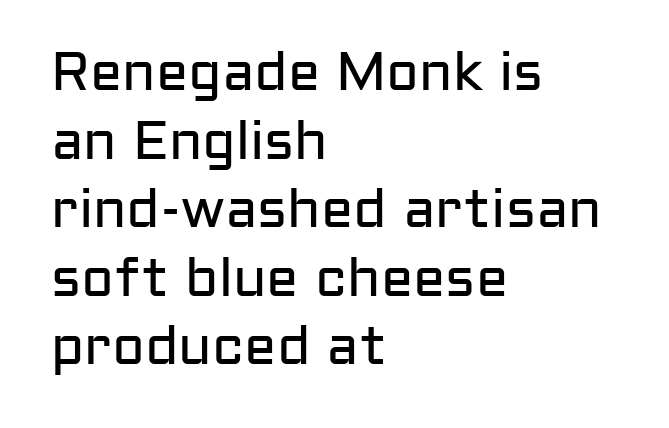
The image shows 54 px regular-weight sans-serif type, upright; set left-aligned, normal line spacing (1.27x), normal letter spacing, not underlined; low stroke contrast and a medium x-height.
